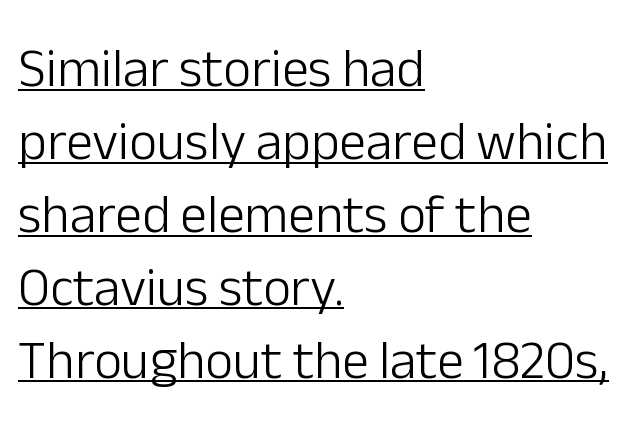
Unbolded letterforms with no extra heft. The block of text has a typical density, with ordinary space between rows. Like a heading marked for emphasis, these lines bear an underscore. Check where the strokes stop: nothing finishes them off — pure sans. Visually the block forms a straight wall on the left and a jagged coastline on the right. This sample uses plain, unmodified letter spacing.
